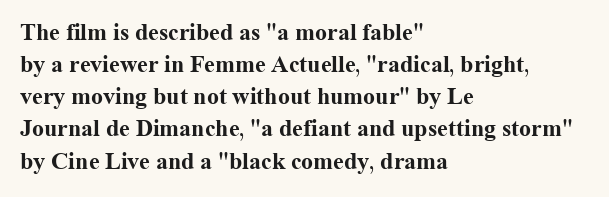
Heavy-handed strokes throughout: this text is bold. Ordinary non-slanted type is in use. The text block is weighted toward the left margin, trailing off unevenly rightward. Students, observe: this is what conventionally led text looks like. Students, note that the glyphs here touch the page at normal intervals. The words here are not underlined.
